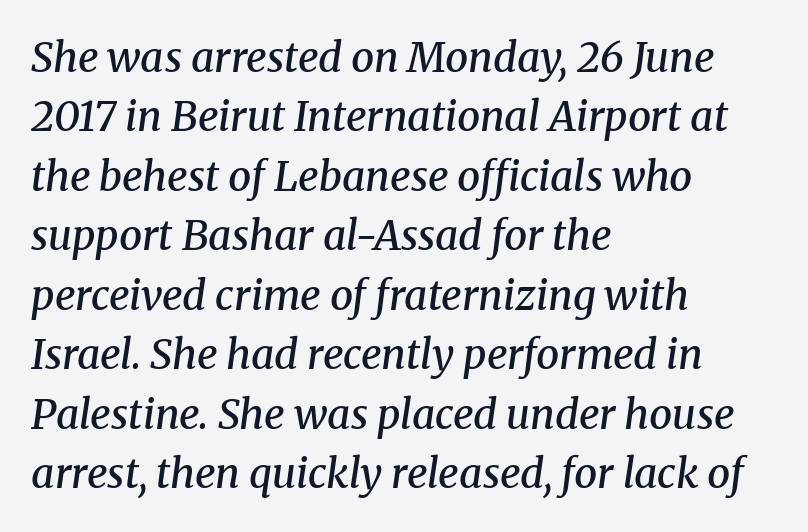
The passage shown has conventional tracking throughout. Do the characters align in a grid? No, the font is proportional. Letters rest on an invisible, unmarked baseline. Horizontal bands of white between lines are of average thickness. Weight check: semibold — heavier than regular, not quite bold. A typesetter would label this face a serif.
